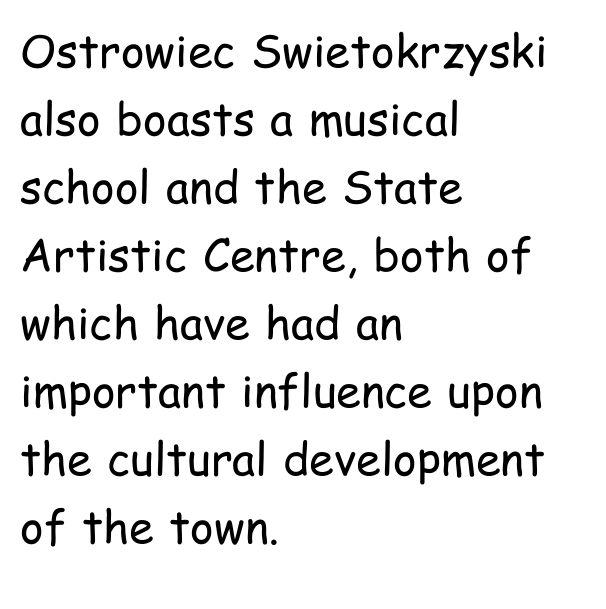
Q: Is the text bold? A: No.
Q: Is the text italic (slanted)? A: No, it is upright.
Q: Is the typeface a serif or a sans-serif typeface? A: Sans-serif.
Q: Is the text underlined? A: No.
Q: How is the paragraph aligned? A: Left-aligned.
Q: Is the spacing between letters normal or unusually wide? A: Normal.
Q: Is the spacing between lines tight, normal or loose? A: Normal.
Q: Width (condensed, normal, or wide)? A: Condensed.
Q: Stroke contrast? A: Low.
Q: x-height? A: Medium.
Q: Monospaced? A: No.
